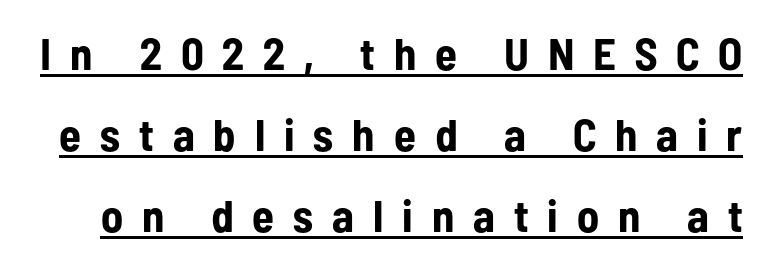
The image shows 45 px bold, condensed sans-serif type, upright; set line spacing 1.8x, unusually wide letter spacing (+0.42 em), underlined; low stroke contrast and a medium x-height.
